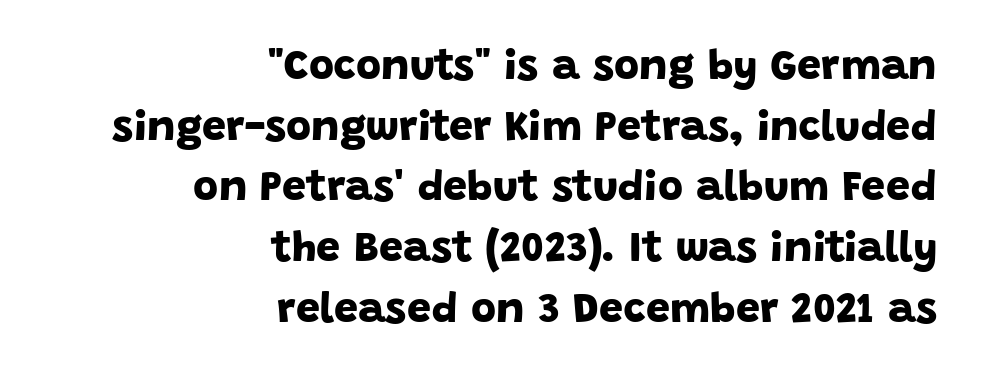
Q: Is the text bold? A: Yes.
Q: Is the typeface a serif or a sans-serif typeface? A: Sans-serif.
Q: Is the text underlined? A: No.
Q: How is the paragraph aligned? A: Right-aligned.
Q: Is the spacing between letters normal or unusually wide? A: Normal.
Q: Is the spacing between lines tight, normal or loose? A: Normal.
Q: Width (condensed, normal, or wide)? A: Normal.
Q: Stroke contrast? A: Low.
Q: x-height? A: Large.
Q: Monospaced? A: No.
